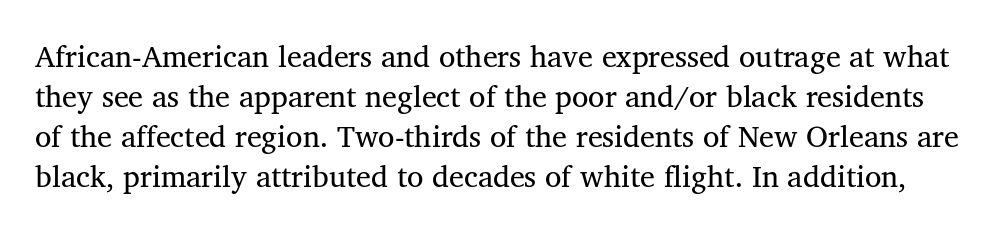
{"serif": "yes", "italic": "no", "bold": "no", "weight": "regular", "width": "normal", "stroke_contrast": "medium", "x_height": "medium", "monospaced": "no", "underline": "no", "line_spacing": "normal", "line_spacing_ratio": 1.33, "letter_spacing": "normal", "letter_spacing_em": 0.0, "glyph_px": 30}
